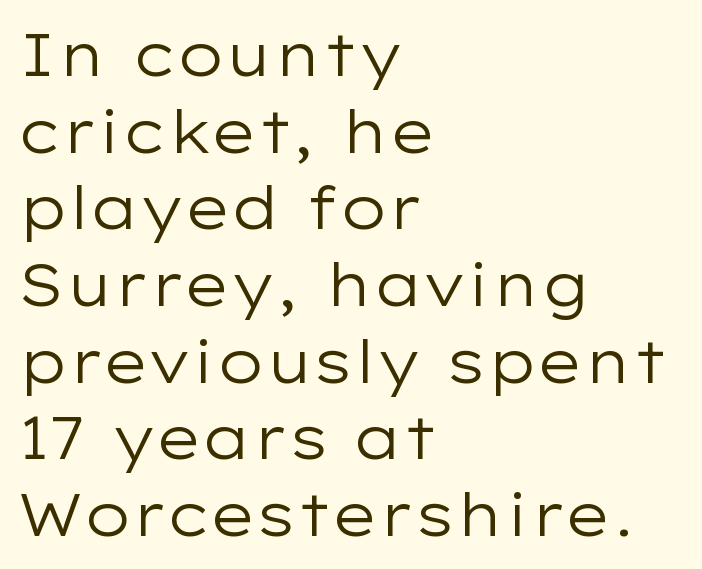
{"serif": "no", "italic": "no", "bold": "no", "weight": "regular", "width": "wide", "stroke_contrast": "low", "x_height": "medium", "monospaced": "no", "underline": "no", "align": "left", "line_spacing": "normal", "line_spacing_ratio": 1.3, "letter_spacing": "normal", "letter_spacing_em": 0.0, "glyph_px": 59}
